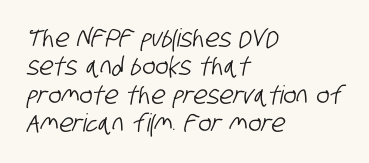
The image shows 25 px text type; set left-aligned, tight line spacing (1.14x), normal letter spacing, not underlined.
